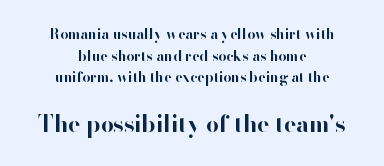
{"italic": "no", "bold": "yes", "underline": "no", "align": "center", "line_spacing": "normal", "line_spacing_ratio": 1.55, "letter_spacing": "normal", "letter_spacing_em": 0.0, "larger_block": "second", "size_ratio": 1.64, "glyph_px": 23}
